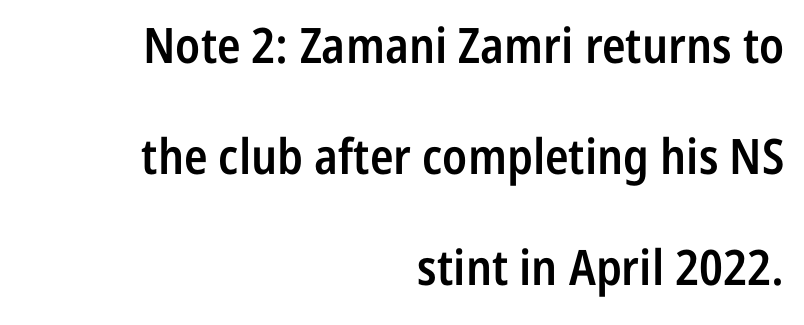
The image shows 49 px semibold, condensed sans-serif type, upright; set right-aligned, loose line spacing (2.27x), normal letter spacing, not underlined; low stroke contrast and a medium x-height.
